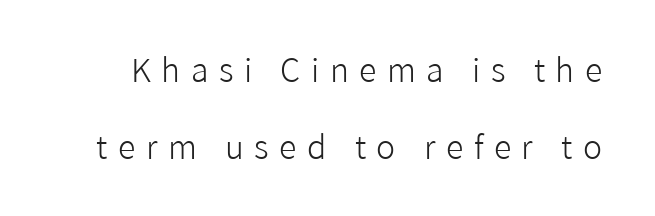
Q: Is the text bold? A: No.
Q: Is the text italic (slanted)? A: No, it is upright.
Q: Is the typeface a serif or a sans-serif typeface? A: Sans-serif.
Q: Is the text underlined? A: No.
Q: Is the spacing between letters normal or unusually wide? A: Unusually wide.
Q: Is the spacing between lines tight, normal or loose? A: Loose.
Q: Width (condensed, normal, or wide)? A: Normal.
Q: Stroke contrast? A: Low.
Q: x-height? A: Medium.
Q: Monospaced? A: No.
